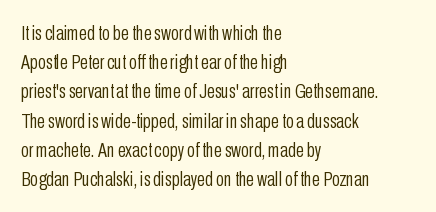
Q: Is the text bold? A: No.
Q: Is the text italic (slanted)? A: No, it is upright.
Q: Is the text underlined? A: No.
Q: How is the paragraph aligned? A: Left-aligned.
Q: Is the spacing between letters normal or unusually wide? A: Normal.
Q: Is the spacing between lines tight, normal or loose? A: Normal.
